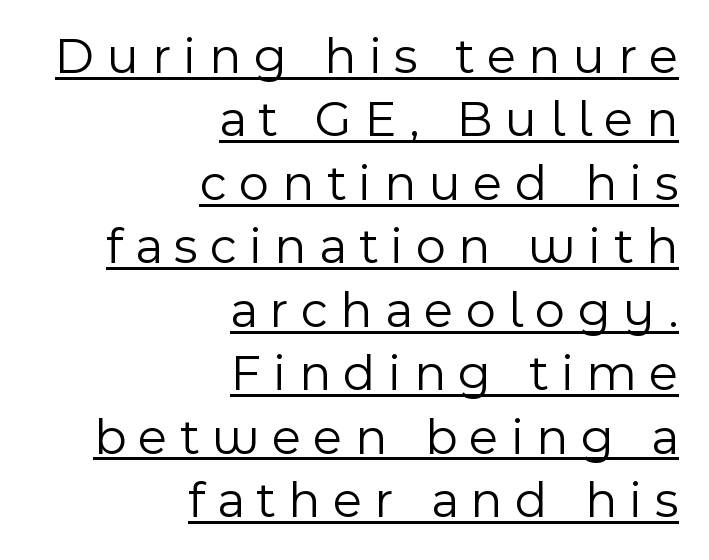
The passage shown has open, widely tracked lettering throughout. The words here are underlined. The letters look calm and open, with moderate or lighter stems. Does the copy run flush right? Yes — the right margin is perfectly even. The letters advance in unequal steps, a hallmark of proportional type.
